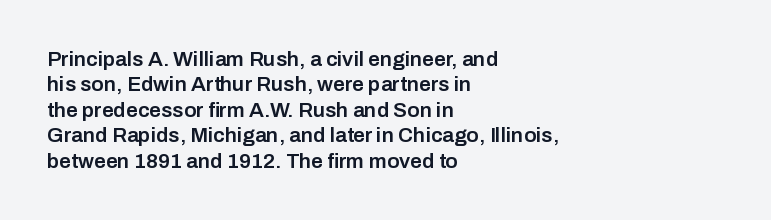
The image shows 21 px text type, upright; set left-aligned, line spacing 1.21x, normal letter spacing, not underlined.
